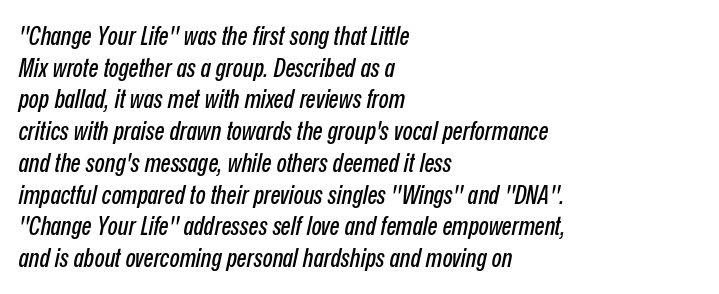
Horizontally, the lines are justified to the leading edge only. Notice how the stems are inclined rather than vertical — that's the hallmark of italics. The passage shown has conventional tracking throughout. Quick note: underline off.
